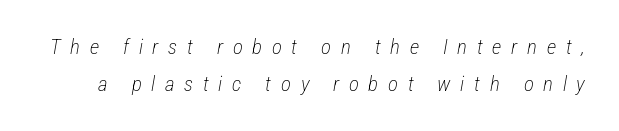
The image shows 21 px text type, italic (leaning right); set line spacing 1.74x, unusually wide letter spacing (+0.46 em), not underlined.
